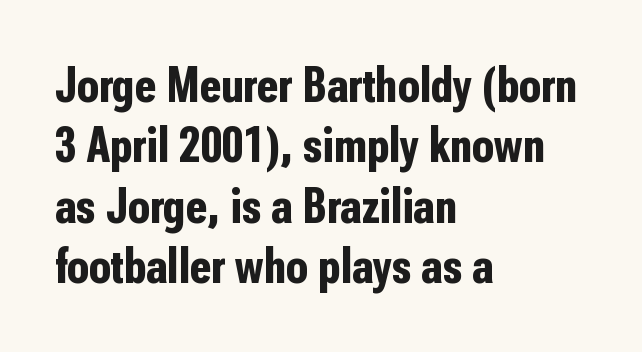
Layout note: lines flush left. Glance below the letters and you will spot only blank space. Notice how the stems are strictly vertical — no italics here. The rendering uses natural spacing where letterforms have individual widths. The letters sit at their default tracking, neither squeezed nor spread. Stroke terminals: plain, sans-serif.
